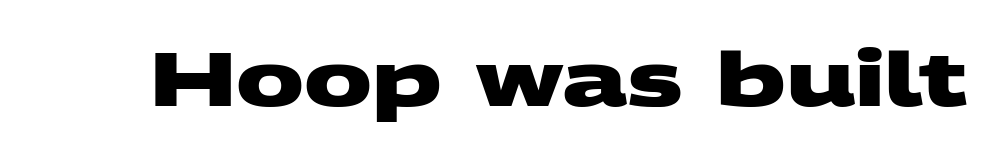
The image shows 76 px heavy, wide sans-serif type; set normal letter spacing, not underlined; medium stroke contrast and a large x-height.
